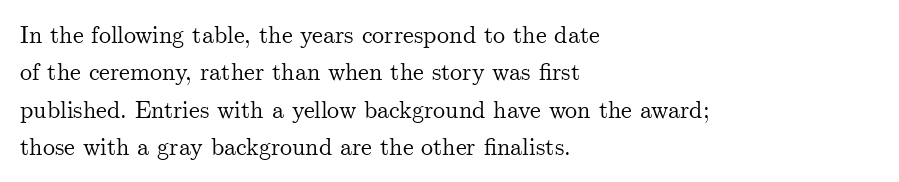
The image shows 24 px text type, upright; set left-aligned, normal line spacing (1.56x), normal letter spacing, not underlined.
